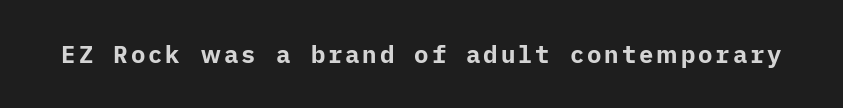
I'd describe the lettering as bold — thick and assertive. Quick note: underline off. It's the straight-up-and-down kind of type.
